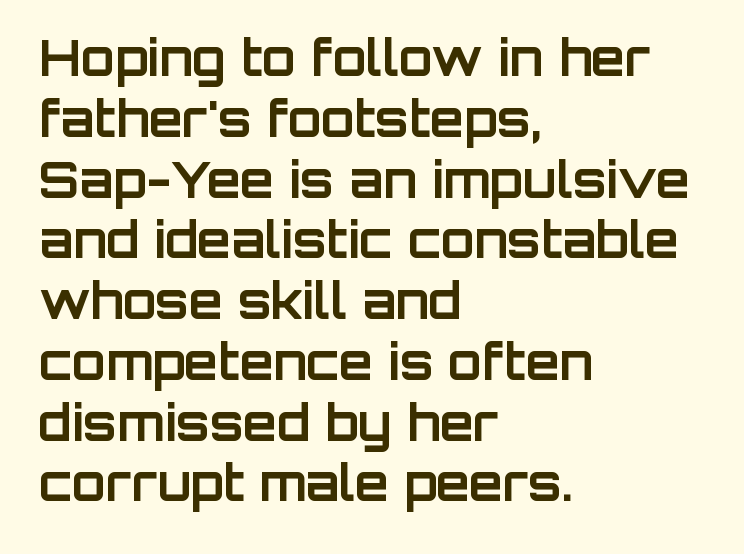
{"serif": "no", "italic": "no", "bold": "yes", "weight": "bold", "width": "normal", "stroke_contrast": "low", "x_height": "large", "monospaced": "no", "underline": "no", "align": "left", "line_spacing_ratio": 1.24, "letter_spacing": "normal", "letter_spacing_em": 0.0, "glyph_px": 49}
